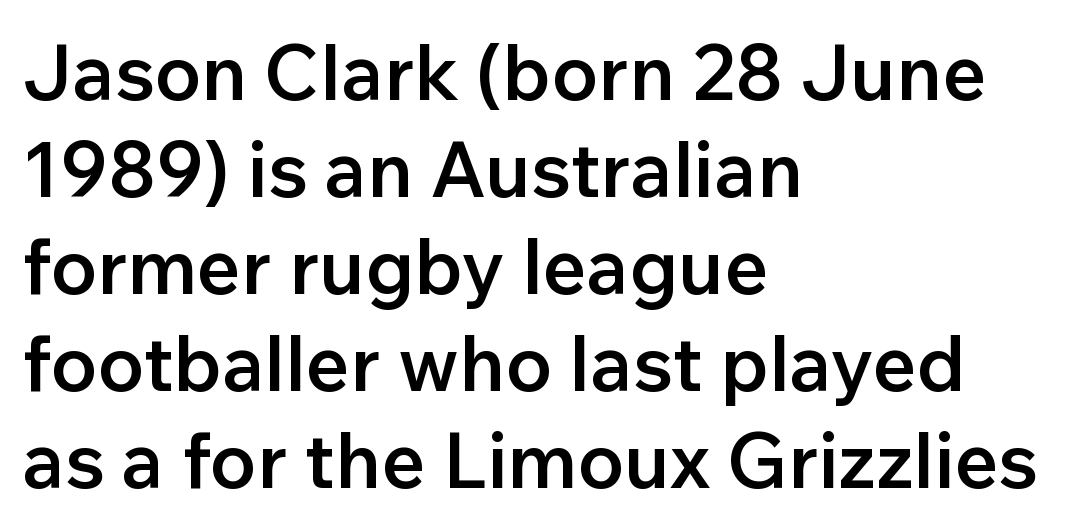
Plain, unruled lines of type. Is the type bold? Partly — it's a semibold, heavier than regular but not fully bold. Nobody touched the tracking dial on this one. The compositor pushed each line to the left boundary. Characters remain perfectly vertical along every line.
